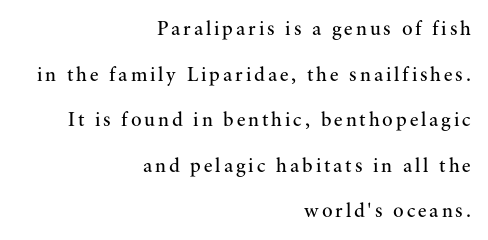
The image shows 20 px text type, upright; set right-aligned, loose line spacing (2.28x), not underlined.
